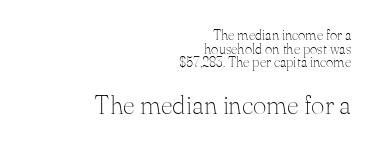
Character size in the trailing block exceeds that of the leading block. Words appear dense and cohesive because spacing is normal. Underlining? Definitely not there. Each stroke keeps to a modest, everyday thickness or less. Rows of type sit shoulder to shoulder in the vertical direction. Horizontal alignment here is rightward, an uncommon choice for prose.
